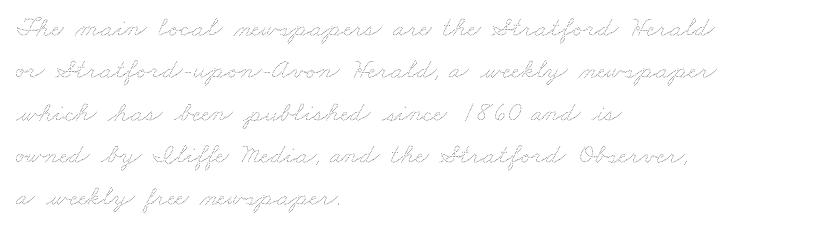
The image shows 28 px thin, wide type; set left-aligned, normal line spacing (1.51x), normal letter spacing, not underlined; medium stroke contrast and a small x-height.
